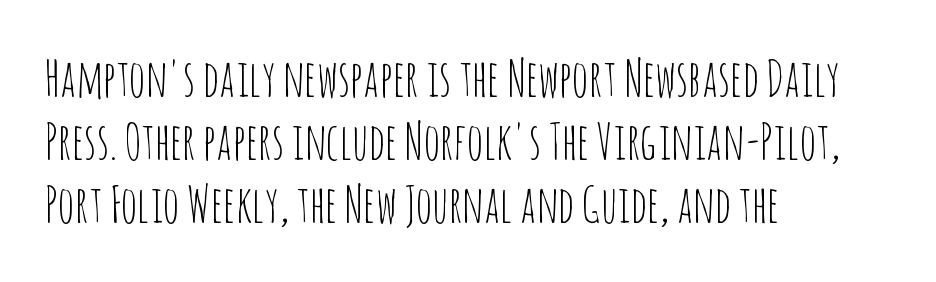
{"serif": "no", "italic": "no", "bold": "no", "weight": "thin", "width": "condensed", "stroke_contrast": "low", "x_height": "large", "monospaced": "no", "underline": "no", "align": "left", "line_spacing_ratio": 1.24, "letter_spacing": "normal", "letter_spacing_em": 0.0, "glyph_px": 51}
